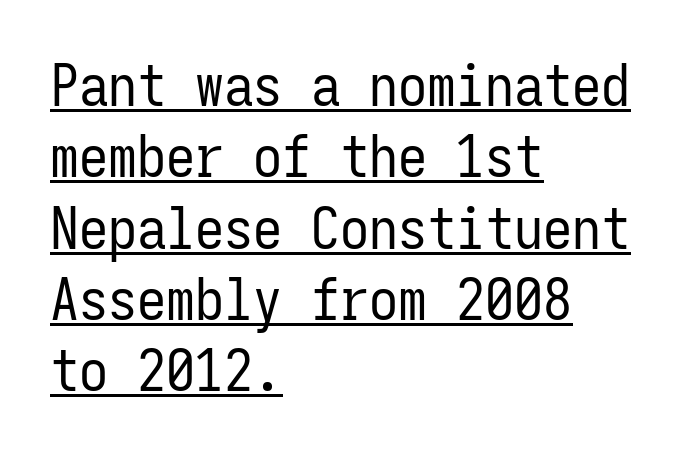
Nothing heavy about these letters — not bold at all. The paragraph has a hard left edge and a soft right edge. Beneath each row of characters lies a ruled line. Letter spacing: default. You can tell from the bare stems that sans-serif type was used.
